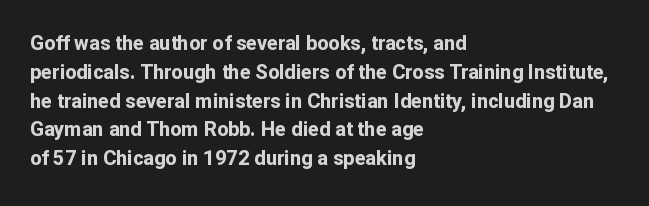
Q: Is the text bold? A: Yes.
Q: Is the text italic (slanted)? A: No, it is upright.
Q: Is the text underlined? A: No.
Q: How is the paragraph aligned? A: Left-aligned.
Q: Is the spacing between letters normal or unusually wide? A: Normal.
Q: Is the spacing between lines tight, normal or loose? A: Normal.
